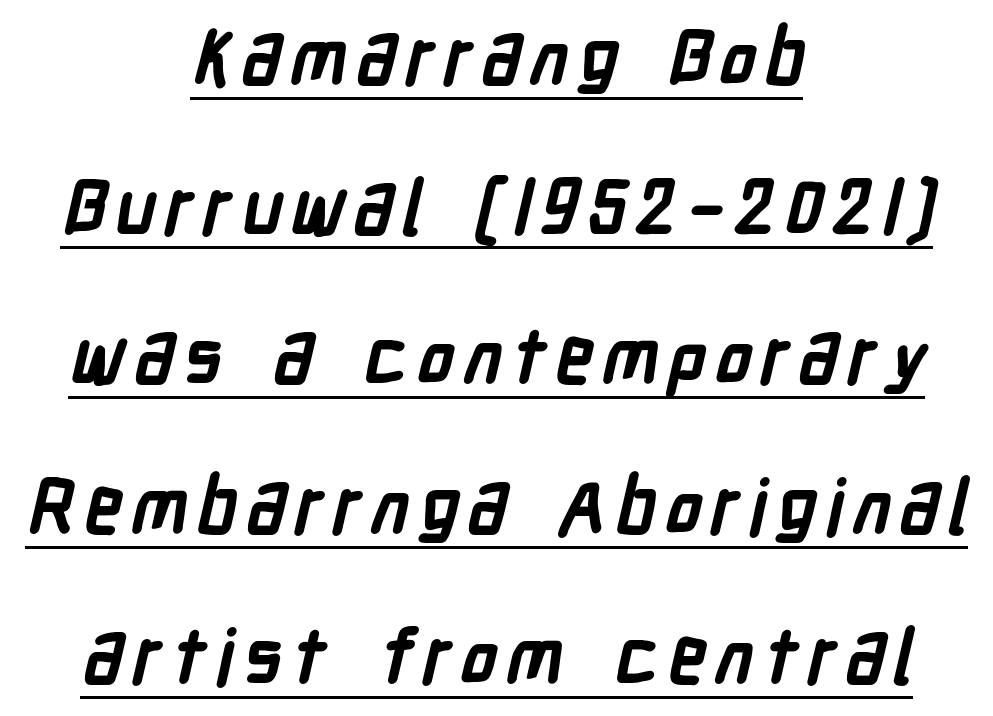
The characters display no serif detailing; their extremities are plain. Like a heading marked for emphasis, these lines bear an underscore. The passage shown stacks its lines with a broad gap. Look at the stroke-to-counter ratio: heavy, a bold. The passage is arranged like a title page — every line centered.
